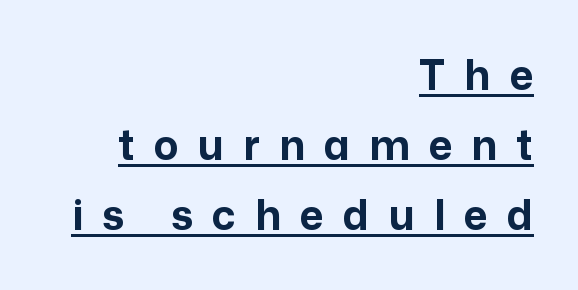
{"serif": "no", "italic": "no", "bold": "yes", "weight": "bold", "width": "normal", "stroke_contrast": "low", "x_height": "medium", "monospaced": "no", "underline": "yes", "align": "right", "line_spacing_ratio": 1.71, "letter_spacing": "wide", "letter_spacing_em": 0.47, "glyph_px": 41}
